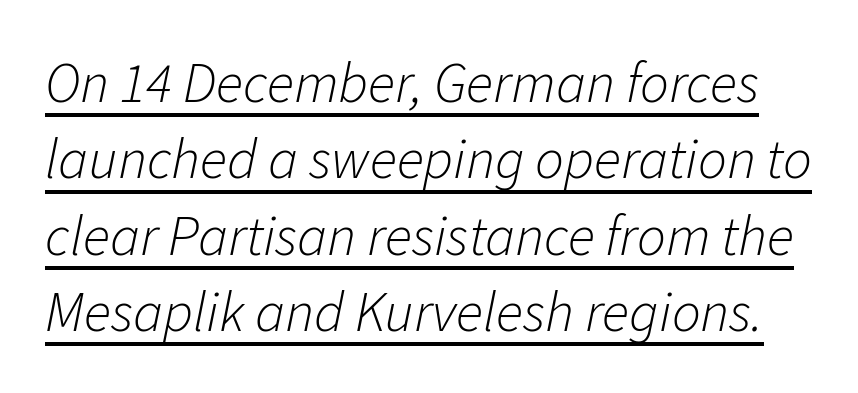
Italic? Definitely — the glyphs are oblique. Character widths vary here, with narrow letters taking less room than wide ones. Nothing unusual about the tracking: characters are spaced as the font intends. Stem width sits at or under what a default text font uses. Emphasis is given by a line drawn under the lettering. These lines sit exactly where default settings would place them.
